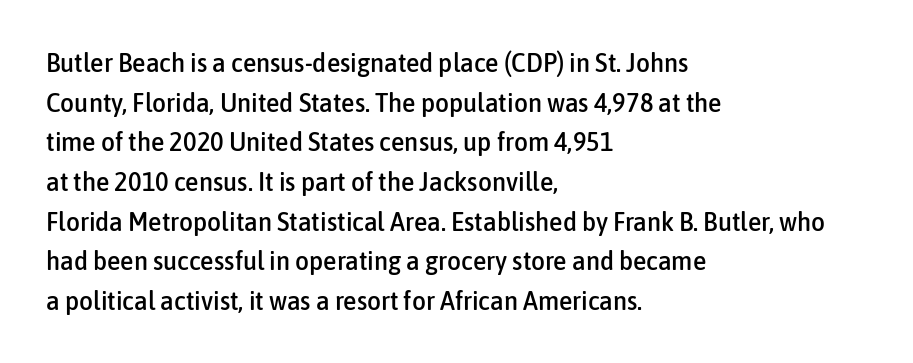
Q: Is the text italic (slanted)? A: No, it is upright.
Q: Is the text underlined? A: No.
Q: How is the paragraph aligned? A: Left-aligned.
Q: Is the spacing between letters normal or unusually wide? A: Normal.
Q: Is the spacing between lines tight, normal or loose? A: Normal.
